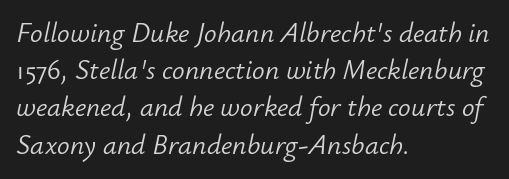
The image shows 28 px light type, italic (leaning right); set left-aligned, normal line spacing (1.33x), normal letter spacing, not underlined; low stroke contrast and a small x-height.
